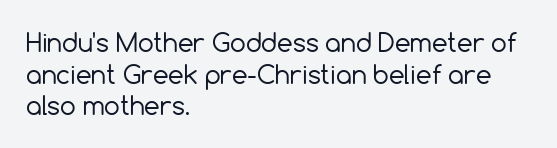
Q: Is the text bold? A: No.
Q: Is the text italic (slanted)? A: No, it is upright.
Q: Is the text underlined? A: No.
Q: How is the paragraph aligned? A: Left-aligned.
Q: Is the spacing between letters normal or unusually wide? A: Normal.
Q: Is the spacing between lines tight, normal or loose? A: Normal.
